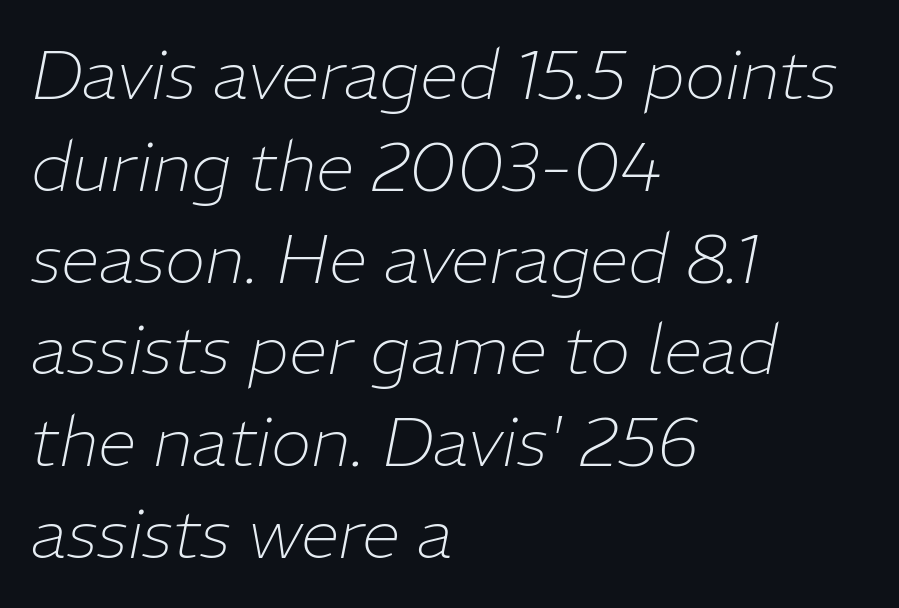
The rendering uses natural spacing where letterforms have individual widths. You could call the tracking neutral — neither tight nor loose. Typeset ragged right — the left edge is the straight one. On a weight scale, this lands at 450 or below. The face used here has a pronounced slope to its letters. The string is rendered with underlining switched off.
